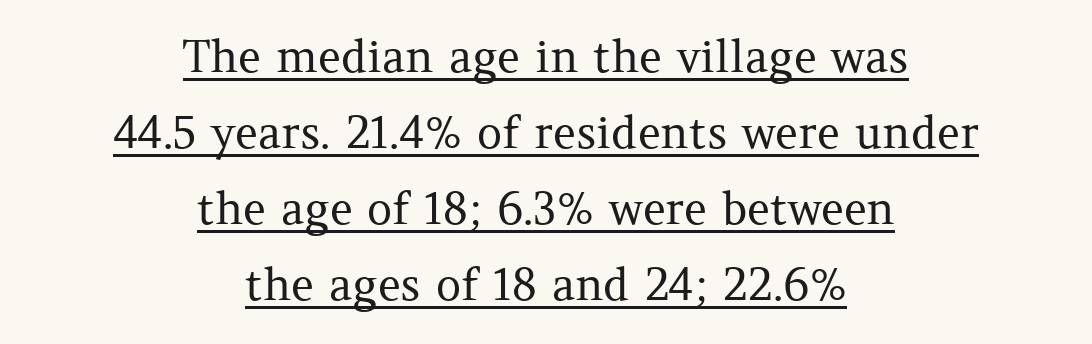
The image shows 44 px regular-weight serif type, upright; set centered, line spacing 1.73x, normal letter spacing, underlined; medium stroke contrast and a medium x-height.
